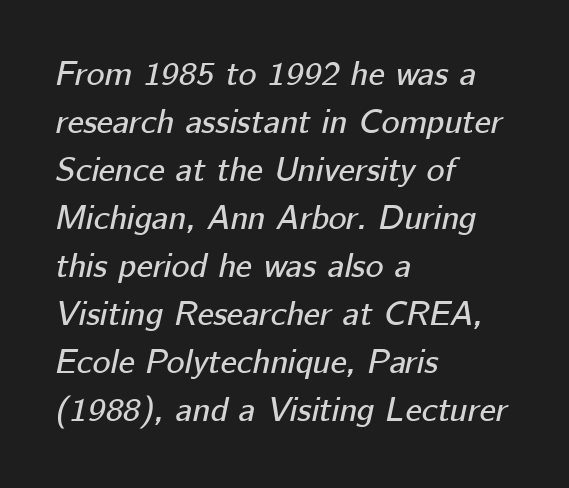
Q: Is the text italic (slanted)? A: Yes, it leans right by about 12 degrees.
Q: Is the text underlined? A: No.
Q: How is the paragraph aligned? A: Left-aligned.
Q: Is the spacing between letters normal or unusually wide? A: Normal.
Q: Is the spacing between lines tight, normal or loose? A: Normal.
Q: Width (condensed, normal, or wide)? A: Normal.
Q: Stroke contrast? A: Low.
Q: x-height? A: Medium.
Q: Monospaced? A: No.
